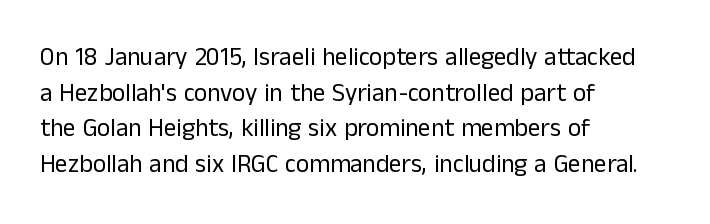
No word sits above an underline. These lines stack with their left ends in a neat column. The line-height multiplier appears to be the usual default. Ordinary non-slanted type is in use. Students, note that the glyphs here touch the page at normal intervals.
